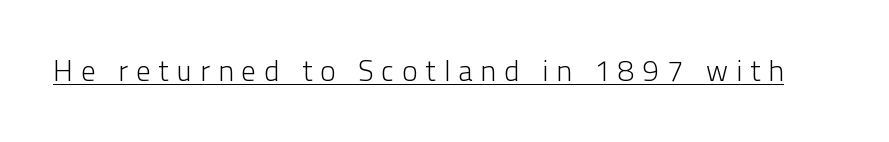
Q: Is the text bold? A: No.
Q: Is the text italic (slanted)? A: No, it is upright.
Q: Is the typeface a serif or a sans-serif typeface? A: Sans-serif.
Q: Is the text underlined? A: Yes.
Q: Is the spacing between letters normal or unusually wide? A: Unusually wide.
Q: Width (condensed, normal, or wide)? A: Normal.
Q: Stroke contrast? A: Low.
Q: x-height? A: Medium.
Q: Monospaced? A: No.
